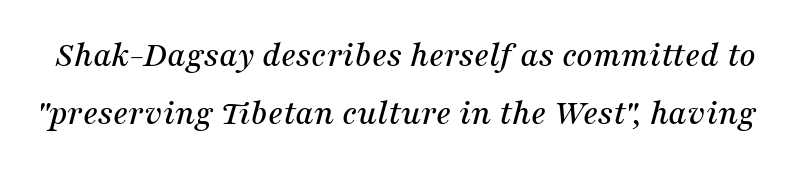
The specimen reads as italic at a glance. How are the letters spaced? Ordinarily, with no added tracking. Check under the words: just untouched page. The letters advance in unequal steps, a hallmark of proportional type. Horizontal bands of white between lines are of average thickness. These lines are composed in type with serifs.
